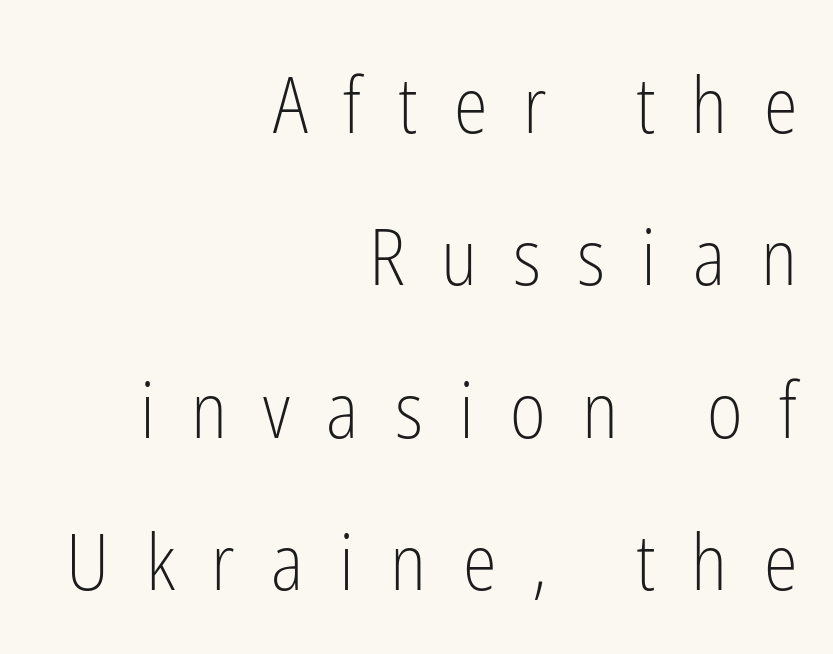
A light-to-regular cut is what we see here. Serifs: no, the terminals of the letterforms are clean. A typesetter would call this proportional, since set widths differ per character. The letters are spread apart with noticeably loose tracking.
